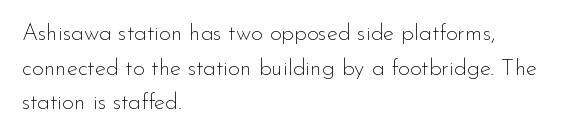
Vertical strokes here are truly vertical. Is the block centered? No — it sits flush against the left margin. Standard letterfit; no display-style spreading of the glyphs. This is not heavy type; no bold has been used.
